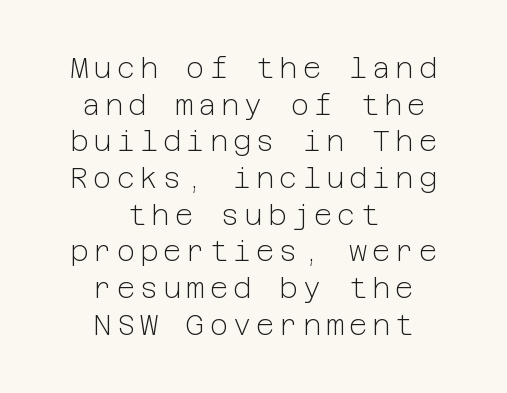
The letters look calm and open, with moderate or lighter stems. Is there any slant? The stems are plumb. A bare baseline throughout the passage. A centered setting, common on invitations and titles, is used for this passage. Letterform terminals end flat and unadorned throughout the passage. Evenly set lines give the paragraph a standard silhouette.
